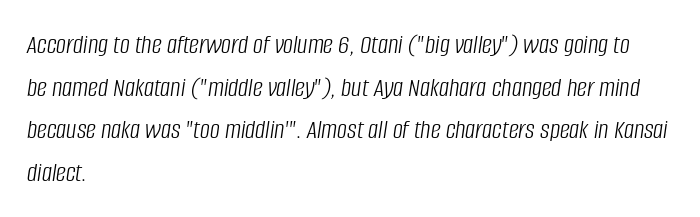
The image shows 28 px light, condensed type, italic (leaning right); set left-aligned, normal line spacing (1.52x), normal letter spacing, not underlined; low stroke contrast and a large x-height.
